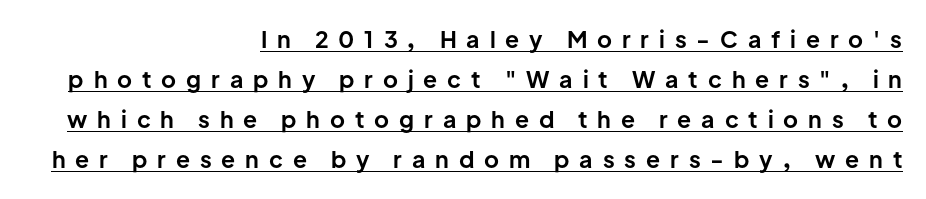
Strokes here are thick enough to call this a true bold. Somebody hit Ctrl+U on this one — the words are underlined. Horizontally, the lines are justified to the trailing edge only. Tracking here is generous; glyphs stand well apart from one another.
